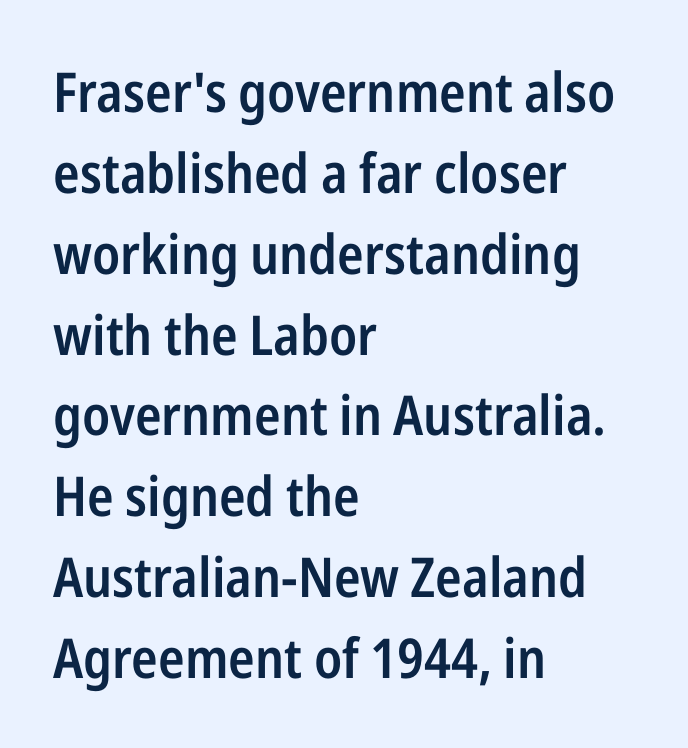
Q: Is the text bold? A: Semi-bold.
Q: Is the text italic (slanted)? A: No, it is upright.
Q: Is the typeface a serif or a sans-serif typeface? A: Sans-serif.
Q: Is the text underlined? A: No.
Q: How is the paragraph aligned? A: Left-aligned.
Q: Is the spacing between letters normal or unusually wide? A: Normal.
Q: Is the spacing between lines tight, normal or loose? A: Normal.
Q: Width (condensed, normal, or wide)? A: Condensed.
Q: Stroke contrast? A: Low.
Q: x-height? A: Medium.
Q: Monospaced? A: No.
